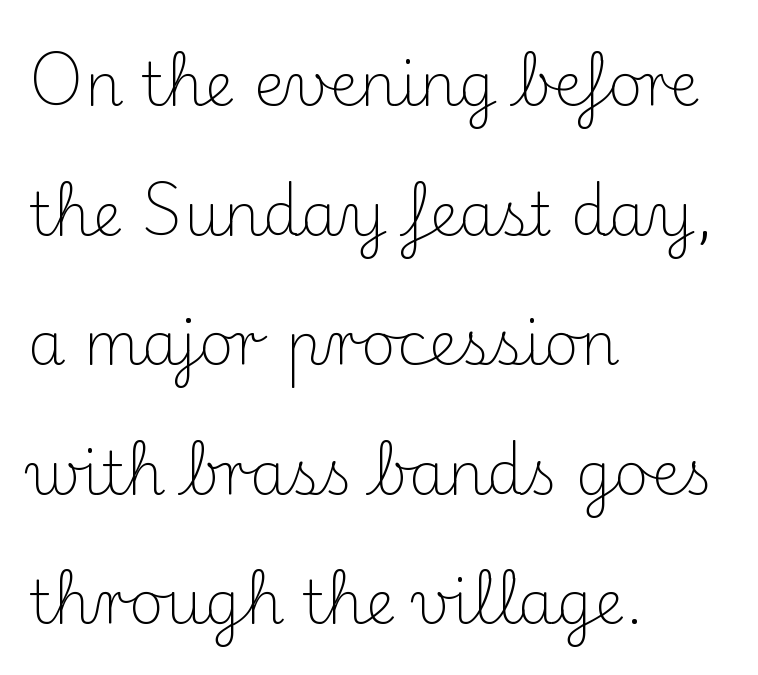
Q: Is the text bold? A: No.
Q: Is the text italic (slanted)? A: No, it is upright.
Q: Is the typeface a serif or a sans-serif typeface? A: Serif.
Q: Is the text underlined? A: No.
Q: How is the paragraph aligned? A: Left-aligned.
Q: Is the spacing between letters normal or unusually wide? A: Normal.
Q: Is the spacing between lines tight, normal or loose? A: Loose.
Q: Width (condensed, normal, or wide)? A: Normal.
Q: Stroke contrast? A: Medium.
Q: x-height? A: Small.
Q: Monospaced? A: No.
